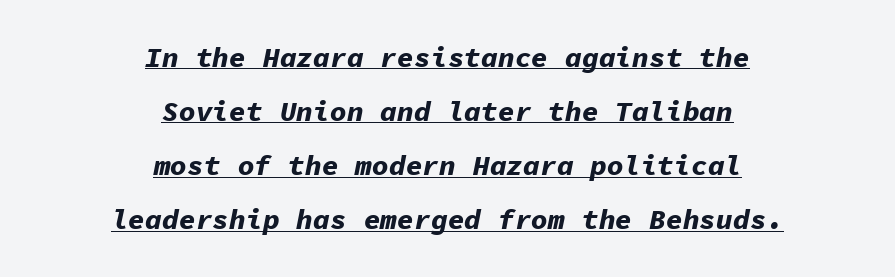
Q: Is the text bold? A: Yes.
Q: Is the text italic (slanted)? A: Yes, it leans right by about 11 degrees.
Q: Is the text underlined? A: Yes.
Q: How is the paragraph aligned? A: Centered.
Q: Is the spacing between letters normal or unusually wide? A: Normal.
Q: Is the spacing between lines tight, normal or loose? A: Loose.
Q: Width (condensed, normal, or wide)? A: Normal.
Q: Stroke contrast? A: Low.
Q: x-height? A: Medium.
Q: Monospaced? A: Yes.
